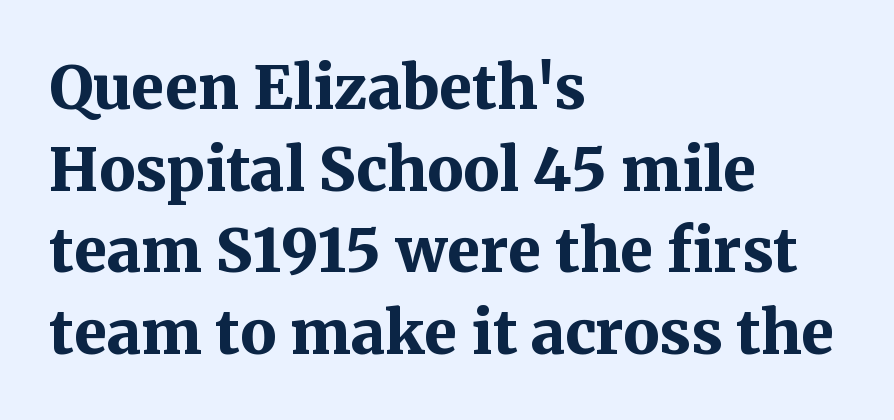
Q: Is the text bold? A: Yes.
Q: Is the text italic (slanted)? A: No, it is upright.
Q: Is the typeface a serif or a sans-serif typeface? A: Serif.
Q: Is the text underlined? A: No.
Q: How is the paragraph aligned? A: Left-aligned.
Q: Is the spacing between letters normal or unusually wide? A: Normal.
Q: Is the spacing between lines tight, normal or loose? A: Normal.
Q: Width (condensed, normal, or wide)? A: Normal.
Q: Stroke contrast? A: Medium.
Q: x-height? A: Medium.
Q: Monospaced? A: No.
